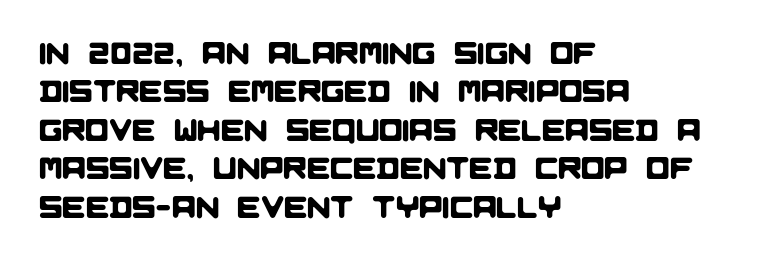
Nope, no serifs anywhere on these letters. Look at the tracking — it's just the regular setting, nothing added. The text block is weighted toward the left margin, trailing off unevenly rightward. The space directly below the letters is spotless. A typesetter would call this proportional, since set widths differ per character.
